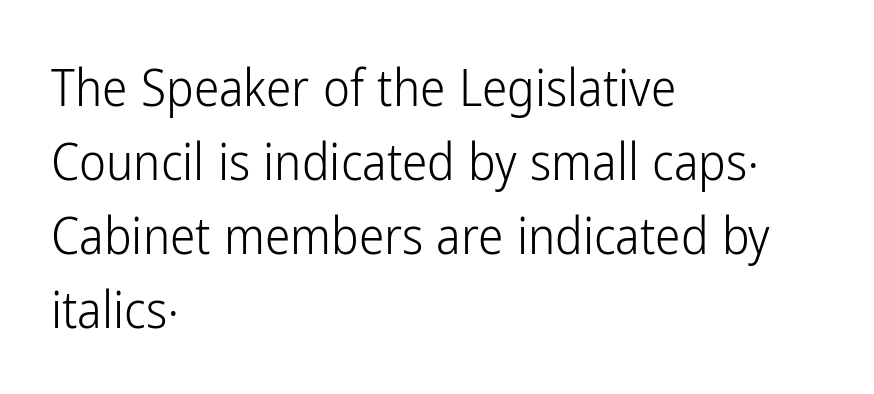
Q: Is the text bold? A: No.
Q: Is the text italic (slanted)? A: No, it is upright.
Q: Is the typeface a serif or a sans-serif typeface? A: Sans-serif.
Q: Is the text underlined? A: No.
Q: How is the paragraph aligned? A: Left-aligned.
Q: Is the spacing between letters normal or unusually wide? A: Normal.
Q: Is the spacing between lines tight, normal or loose? A: Normal.
Q: Width (condensed, normal, or wide)? A: Condensed.
Q: Stroke contrast? A: Low.
Q: x-height? A: Medium.
Q: Monospaced? A: No.
